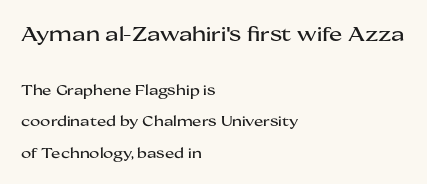
{"italic": "no", "underline": "no", "align": "left", "line_spacing": "loose", "line_spacing_ratio": 2.22, "letter_spacing": "normal", "letter_spacing_em": 0.0, "larger_block": "first", "size_ratio": 1.43, "glyph_px": 20}
